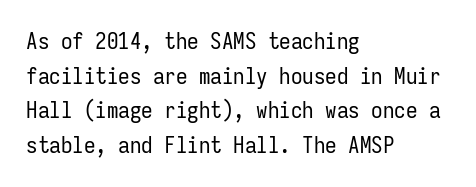
The image shows 23 px text type, upright; set left-aligned, normal line spacing (1.51x), normal letter spacing, not underlined.
